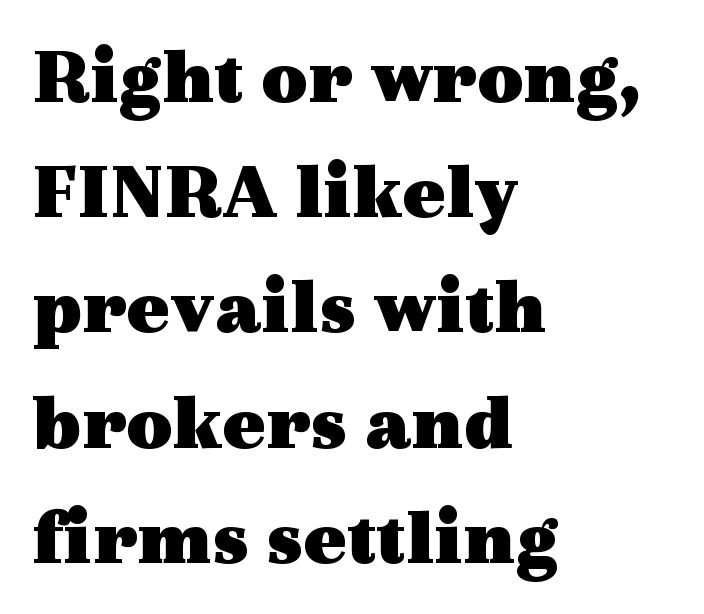
Q: Is the text bold? A: Yes.
Q: Is the text italic (slanted)? A: No, it is upright.
Q: Is the typeface a serif or a sans-serif typeface? A: Serif.
Q: Is the text underlined? A: No.
Q: How is the paragraph aligned? A: Left-aligned.
Q: Is the spacing between letters normal or unusually wide? A: Normal.
Q: Is the spacing between lines tight, normal or loose? A: Normal.
Q: Width (condensed, normal, or wide)? A: Wide.
Q: x-height? A: Medium.
Q: Monospaced? A: No.
